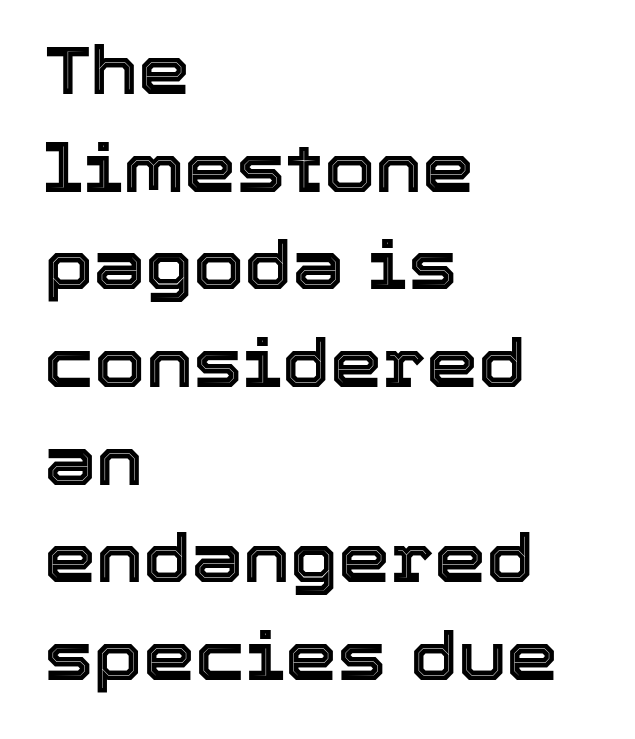
{"italic": "no", "width": "normal", "x_height": "medium", "monospaced": "no", "underline": "no", "align": "left", "line_spacing": "normal", "line_spacing_ratio": 1.48, "letter_spacing": "normal", "letter_spacing_em": 0.0, "glyph_px": 66}
